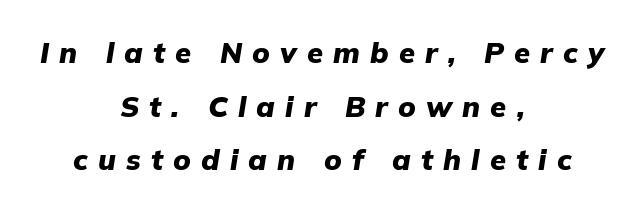
The image shows 29 px heavy type, italic (leaning right); set centered, line spacing 1.85x, unusually wide letter spacing (+0.35 em), not underlined; low stroke contrast and a medium x-height.
